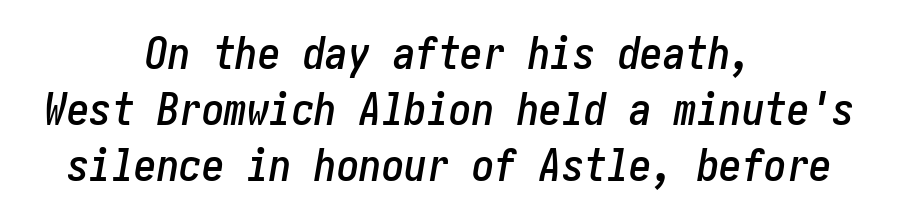
The image shows 45 px condensed type, italic (leaning right); set centered, line spacing 1.24x, normal letter spacing, not underlined; low stroke contrast and a medium x-height.
